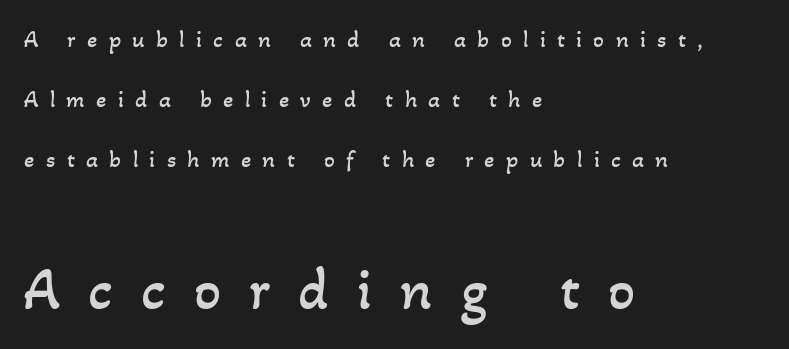
Q: Is the text bold? A: No.
Q: Is the text underlined? A: No.
Q: How is the paragraph aligned? A: Left-aligned.
Q: Is the spacing between letters normal or unusually wide? A: Unusually wide.
Q: Is the spacing between lines tight, normal or loose? A: Loose.
Q: Which block of text is set in a larger size, the first (top) or the second (bottom)? A: The second (bottom) one.
Q: Width (condensed, normal, or wide)? A: Normal.
Q: Stroke contrast? A: Low.
Q: x-height? A: Small.
Q: Monospaced? A: No.
